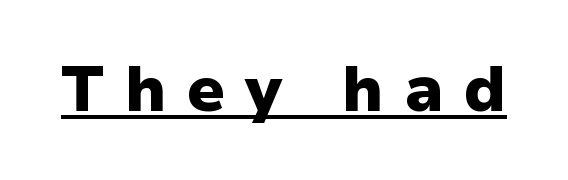
The image shows 64 px heavy sans-serif type, upright; set unusually wide letter spacing (+0.32 em), underlined; low stroke contrast and a medium x-height.
